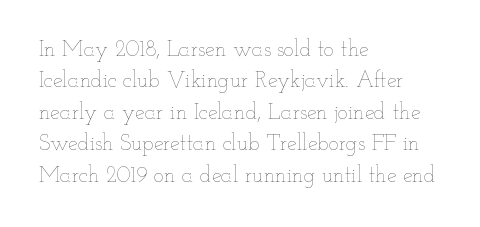
The image shows 22 px text type, upright; set left-aligned, normal line spacing (1.43x), normal letter spacing, not underlined.
